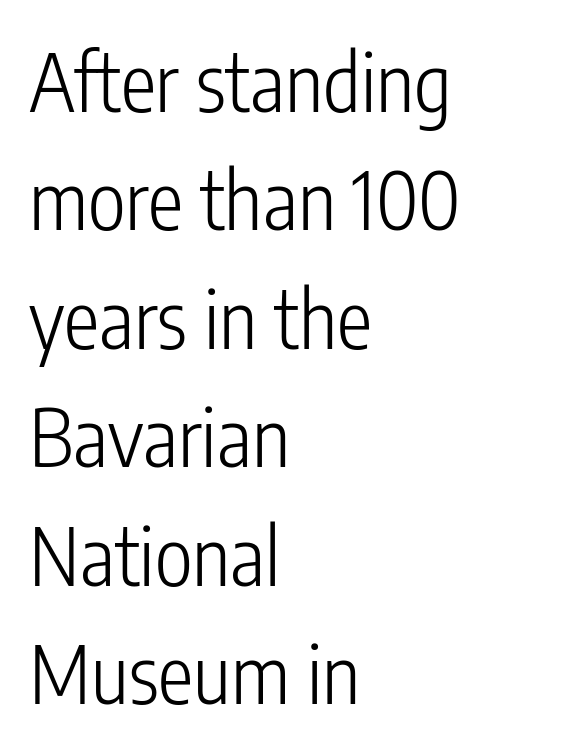
{"serif": "no", "italic": "no", "bold": "no", "weight": "light", "width": "condensed", "stroke_contrast": "low", "x_height": "medium", "monospaced": "no", "underline": "no", "align": "left", "line_spacing": "normal", "line_spacing_ratio": 1.48, "letter_spacing": "normal", "letter_spacing_em": 0.0, "glyph_px": 80}
